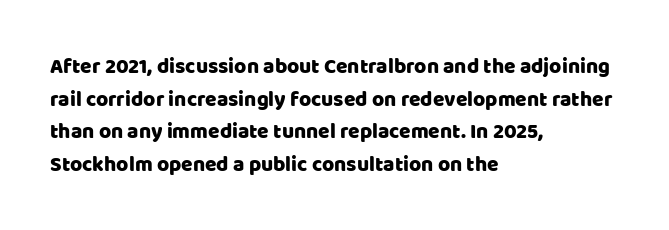
The line-height multiplier appears to be the usual default. Posture: straight, roman, zero tilt. This sample uses plain, unmodified letter spacing. No word sits above an underline.
